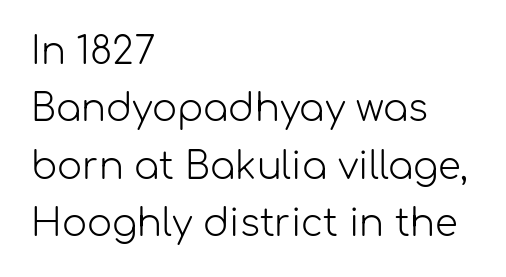
Q: Is the text bold? A: No.
Q: Is the text italic (slanted)? A: No, it is upright.
Q: Is the typeface a serif or a sans-serif typeface? A: Sans-serif.
Q: Is the text underlined? A: No.
Q: How is the paragraph aligned? A: Left-aligned.
Q: Is the spacing between letters normal or unusually wide? A: Normal.
Q: Is the spacing between lines tight, normal or loose? A: Normal.
Q: Width (condensed, normal, or wide)? A: Normal.
Q: Stroke contrast? A: Low.
Q: x-height? A: Medium.
Q: Monospaced? A: No.
